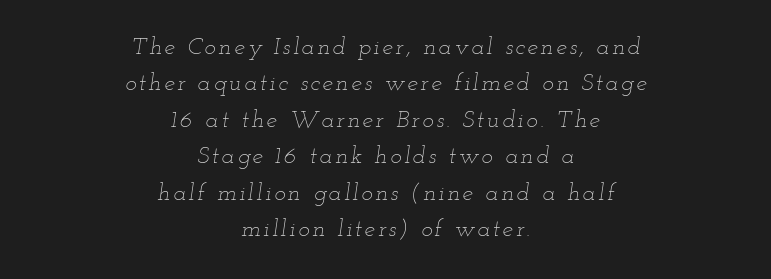
The image shows 24 px text type, italic (leaning right); set centered, normal line spacing (1.52x), not underlined.
